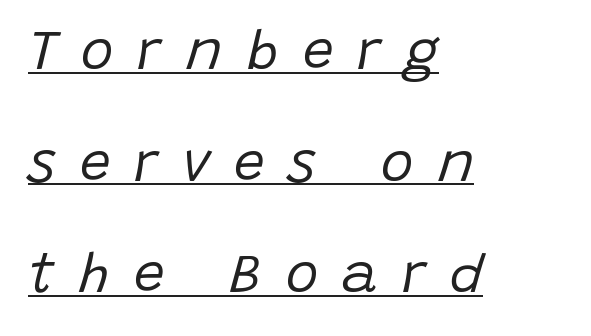
{"italic": "yes", "lean": "right", "slant_degrees": 15, "bold": "no", "weight": "regular", "width": "normal", "stroke_contrast": "low", "x_height": "large", "monospaced": "no", "underline": "yes", "align": "left", "line_spacing": "loose", "line_spacing_ratio": 2.03, "letter_spacing": "wide", "letter_spacing_em": 0.44, "glyph_px": 55}
